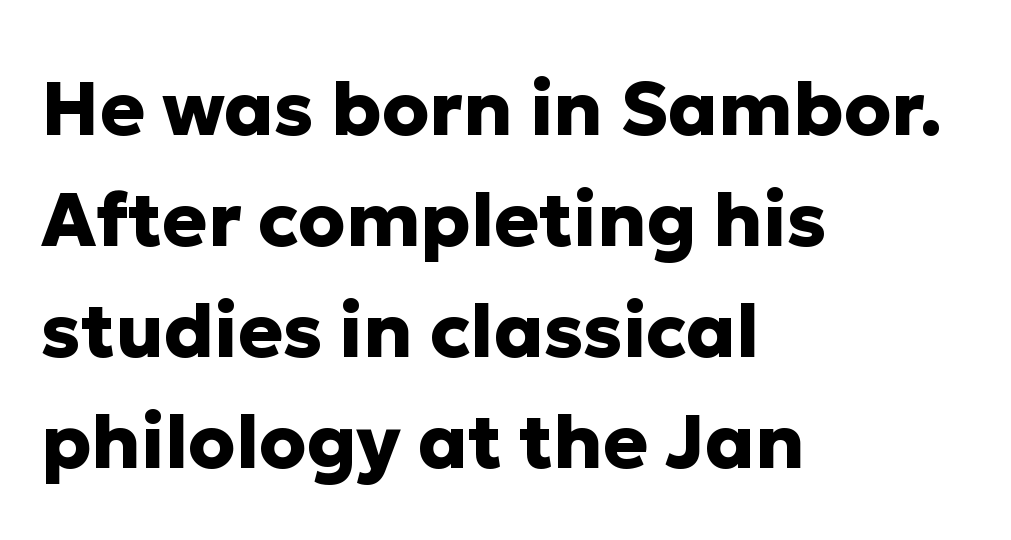
The image shows 75 px heavy sans-serif type, upright; set left-aligned, normal line spacing (1.48x), normal letter spacing, not underlined; low stroke contrast and a medium x-height.
